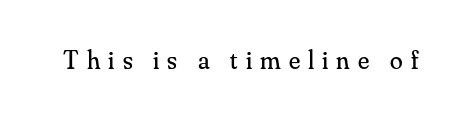
{"italic": "no", "bold": "no", "underline": "no", "letter_spacing": "wide", "letter_spacing_em": 0.31, "glyph_px": 26}
